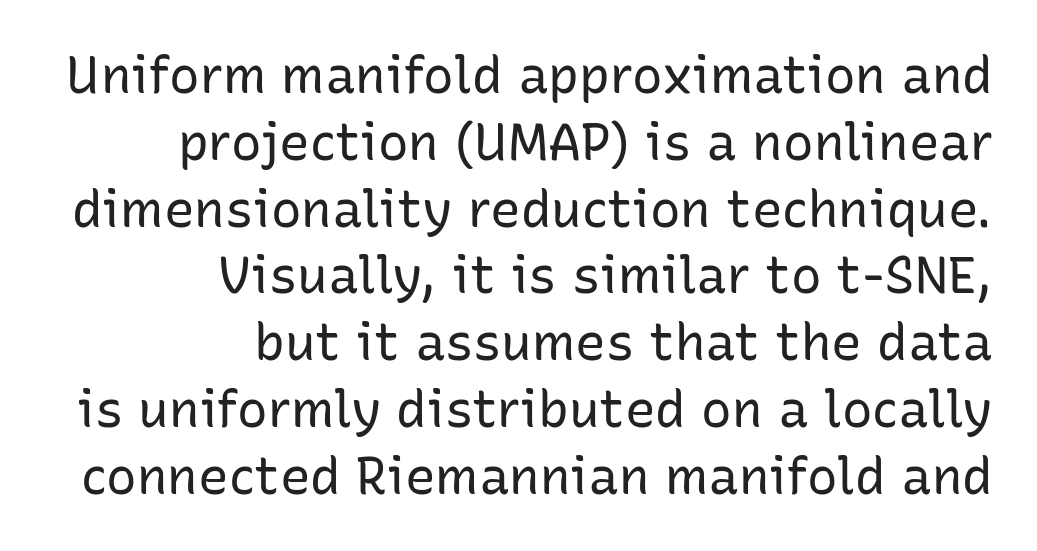
Q: Is the text bold? A: No.
Q: Is the text italic (slanted)? A: No, it is upright.
Q: Is the typeface a serif or a sans-serif typeface? A: Sans-serif.
Q: Is the text underlined? A: No.
Q: How is the paragraph aligned? A: Right-aligned.
Q: Is the spacing between letters normal or unusually wide? A: Normal.
Q: Is the spacing between lines tight, normal or loose? A: Normal.
Q: Width (condensed, normal, or wide)? A: Normal.
Q: Stroke contrast? A: Low.
Q: x-height? A: Medium.
Q: Monospaced? A: No.
